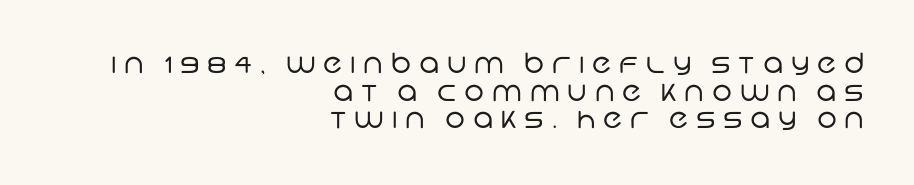
Q: Is the text bold? A: No.
Q: Is the typeface a serif or a sans-serif typeface? A: Sans-serif.
Q: Is the text underlined? A: No.
Q: How is the paragraph aligned? A: Right-aligned.
Q: Is the spacing between letters normal or unusually wide? A: Unusually wide.
Q: Is the spacing between lines tight, normal or loose? A: Tight.
Q: Width (condensed, normal, or wide)? A: Normal.
Q: Stroke contrast? A: Low.
Q: x-height? A: Large.
Q: Monospaced? A: No.
